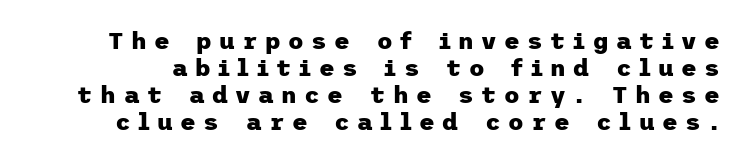
{"italic": "no", "bold": "yes", "underline": "no", "line_spacing": "tight", "line_spacing_ratio": 1.13, "letter_spacing": "wide", "letter_spacing_em": 0.31, "glyph_px": 24}
